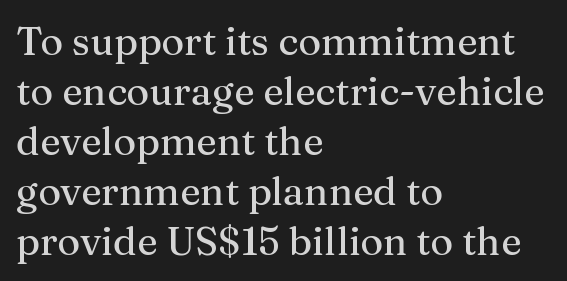
Q: Is the text italic (slanted)? A: No, it is upright.
Q: Is the typeface a serif or a sans-serif typeface? A: Serif.
Q: Is the text underlined? A: No.
Q: How is the paragraph aligned? A: Left-aligned.
Q: Is the spacing between letters normal or unusually wide? A: Normal.
Q: Is the spacing between lines tight, normal or loose? A: Normal.
Q: Width (condensed, normal, or wide)? A: Normal.
Q: Stroke contrast? A: Medium.
Q: x-height? A: Medium.
Q: Monospaced? A: No.
